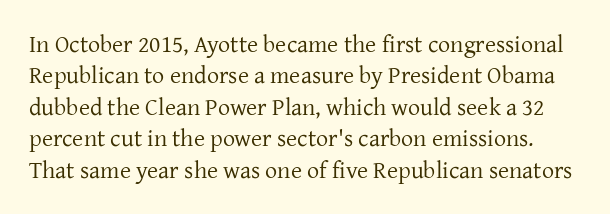
{"italic": "no", "bold": "no", "underline": "no", "line_spacing": "normal", "line_spacing_ratio": 1.31, "letter_spacing": "normal", "letter_spacing_em": 0.0, "glyph_px": 24}
